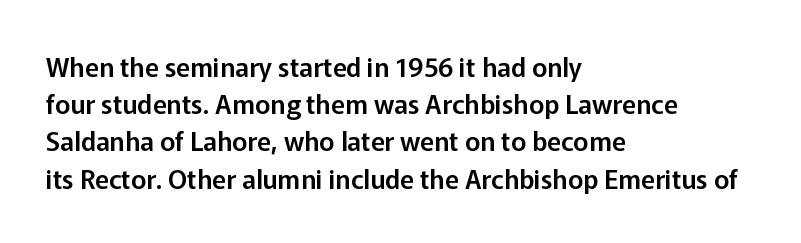
The image shows 26 px text type, upright; set left-aligned, normal line spacing (1.43x), normal letter spacing, not underlined.
